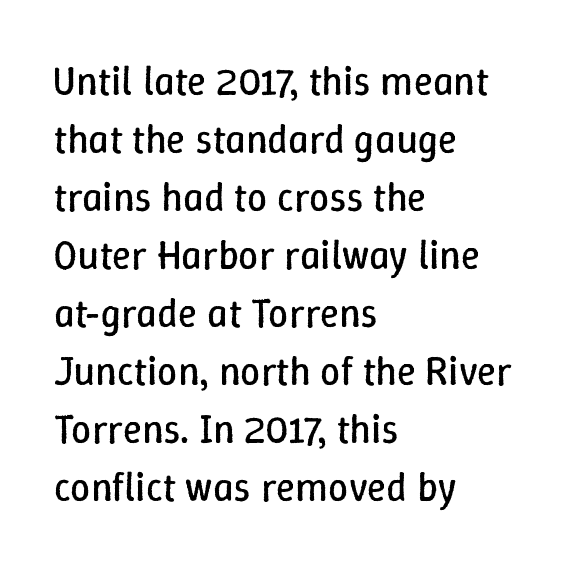
The rows are spaced the way most documents space them. Spacing verdict: proportional, widths tailored to each character. Tracking value appears to be zero — textbook default spacing. Italic: no, the glyphs are upright roman. The setting favours the left margin, as ordinary paragraphs usually do. The letters look calm and open, with moderate or lighter stems.
